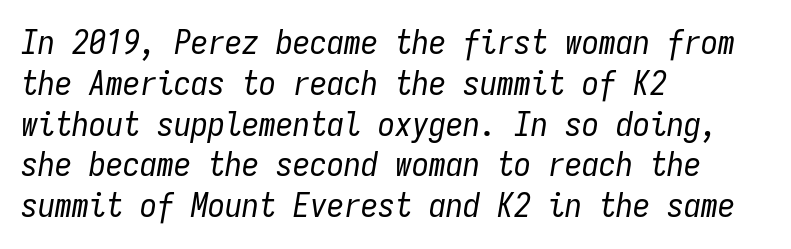
Q: Is the text bold? A: No.
Q: Is the text italic (slanted)? A: Yes, it leans right by about 9 degrees.
Q: Is the text underlined? A: No.
Q: How is the paragraph aligned? A: Left-aligned.
Q: Is the spacing between letters normal or unusually wide? A: Normal.
Q: Width (condensed, normal, or wide)? A: Condensed.
Q: Stroke contrast? A: Low.
Q: x-height? A: Medium.
Q: Monospaced? A: Yes.
